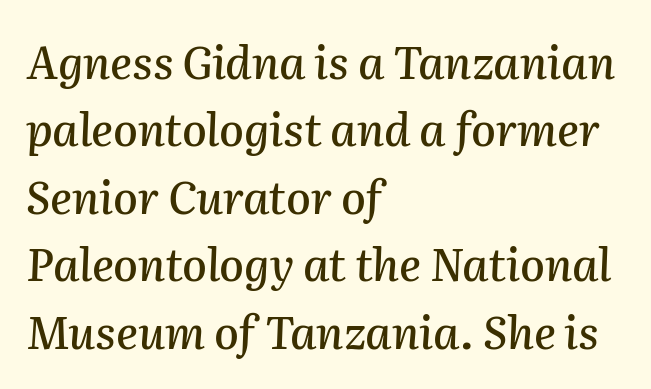
Glance below the letters and you will spot only blank space. Does the leading feel generous? No, just average. No extra tracking has been applied to these lines. Quick note: italic.
